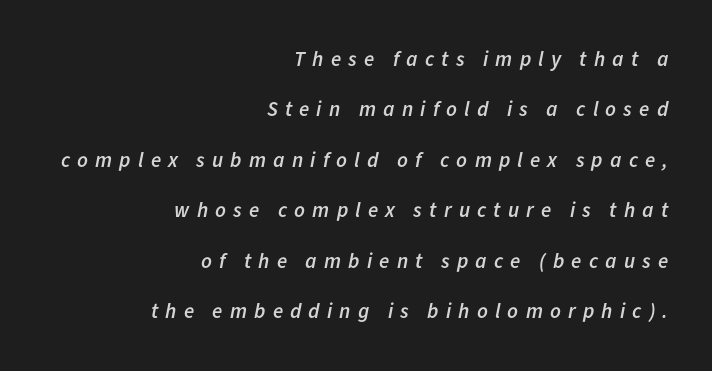
Plain, unruled lines of type. Bold? Not quite — semibold, heavier than regular but stopping short. Tracking value appears strongly positive — letters spread wide. Students, observe: this is what heavily led, spacious text looks like.
